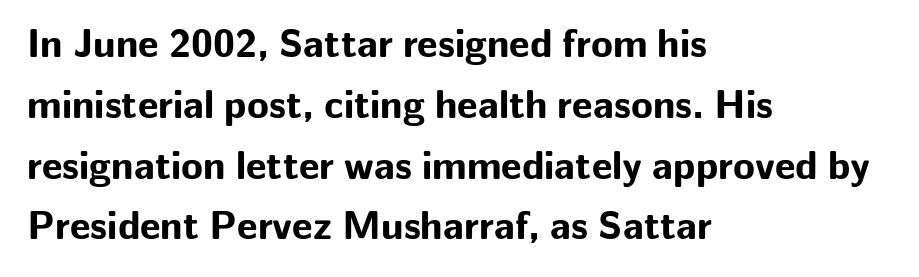
Check under the words: just untouched page. This sample uses a sans-serif face. Tracking value appears to be zero — textbook default spacing. A full-strength bold gives these letters their thick strokes. The axis of the letterforms is exactly vertical.
